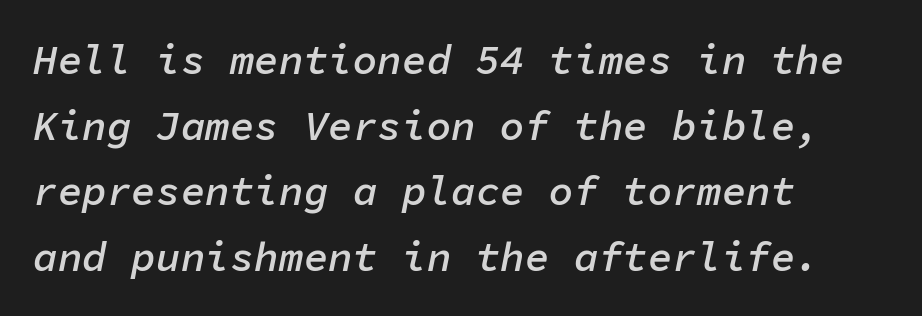
{"italic": "yes", "lean": "right", "slant_degrees": 11, "bold": "semi", "weight": "semibold", "width": "normal", "stroke_contrast": "low", "x_height": "medium", "monospaced": "yes", "underline": "no", "align": "left", "line_spacing": "normal", "line_spacing_ratio": 1.6, "letter_spacing": "normal", "letter_spacing_em": 0.0, "glyph_px": 41}
